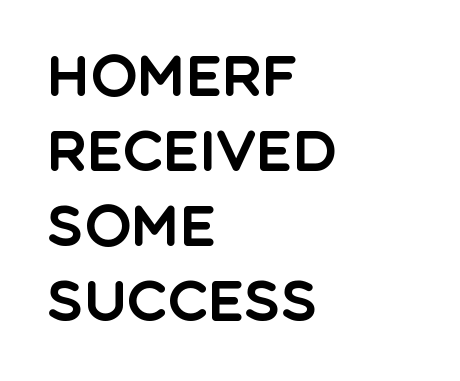
Vertical spacing — default. The face used here is proportionally spaced, like ordinary book or web type. These lines stack with their left ends in a neat column. The passage shown is not underscored anywhere. Look at the tracking — it's just the regular setting, nothing added.
